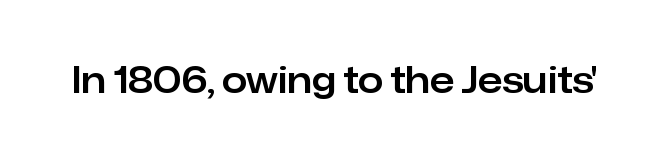
Q: Is the text italic (slanted)? A: No, it is upright.
Q: Is the typeface a serif or a sans-serif typeface? A: Sans-serif.
Q: Is the text underlined? A: No.
Q: Is the spacing between letters normal or unusually wide? A: Normal.
Q: Width (condensed, normal, or wide)? A: Normal.
Q: Stroke contrast? A: Low.
Q: x-height? A: Medium.
Q: Monospaced? A: No.
